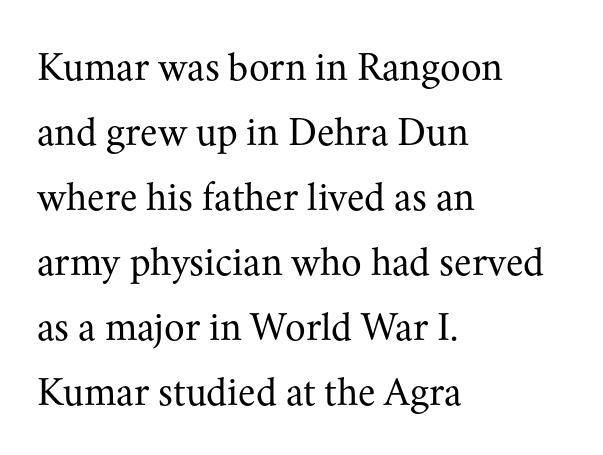
{"serif": "yes", "italic": "no", "bold": "no", "weight": "regular", "width": "normal", "stroke_contrast": "medium", "x_height": "small", "monospaced": "no", "underline": "no", "align": "left", "line_spacing": "normal", "line_spacing_ratio": 1.55, "letter_spacing": "normal", "letter_spacing_em": 0.0, "glyph_px": 42}
